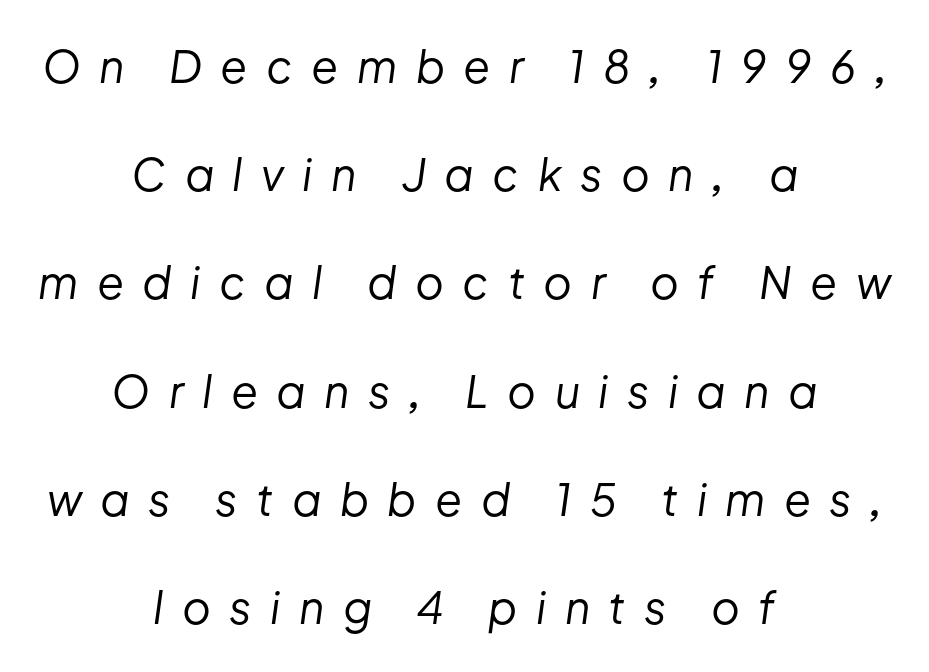
{"italic": "yes", "lean": "right", "slant_degrees": 8, "bold": "no", "weight": "regular", "width": "normal", "stroke_contrast": "low", "x_height": "medium", "monospaced": "no", "underline": "no", "align": "center", "line_spacing": "loose", "line_spacing_ratio": 2.46, "letter_spacing": "wide", "letter_spacing_em": 0.42, "glyph_px": 44}
